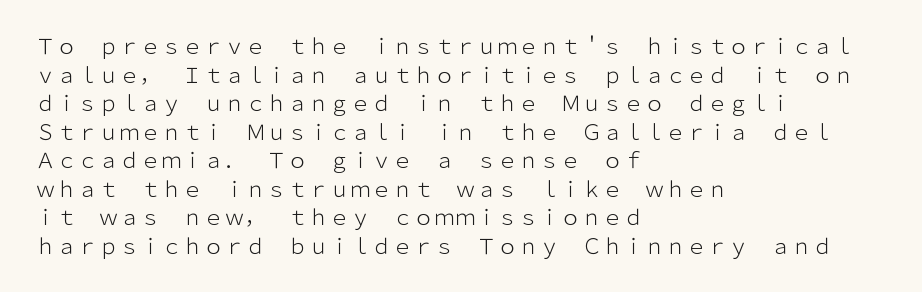
Line beginnings align vertically; line endings do not. Whoever set this chose a conventional vertical rhythm. Stroke mass is kept to a normal reading level or below. Nobody touched the tracking dial on this one.
